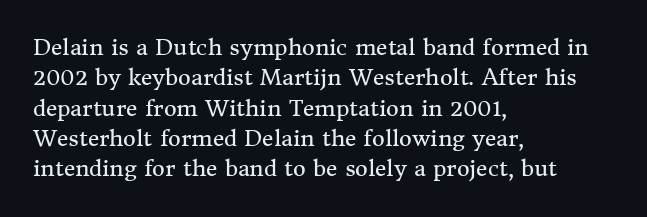
{"italic": "no", "bold": "no", "underline": "no", "align": "left", "line_spacing": "normal", "line_spacing_ratio": 1.38, "letter_spacing": "normal", "letter_spacing_em": 0.0, "glyph_px": 22}
